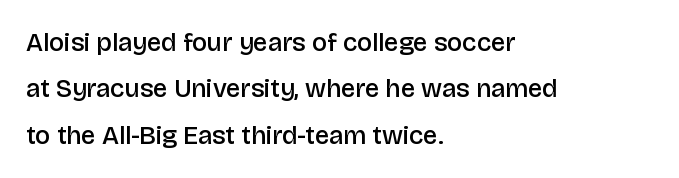
{"italic": "no", "bold": "semi", "underline": "no", "align": "left", "line_spacing_ratio": 1.78, "letter_spacing": "normal", "letter_spacing_em": 0.0, "glyph_px": 26}
